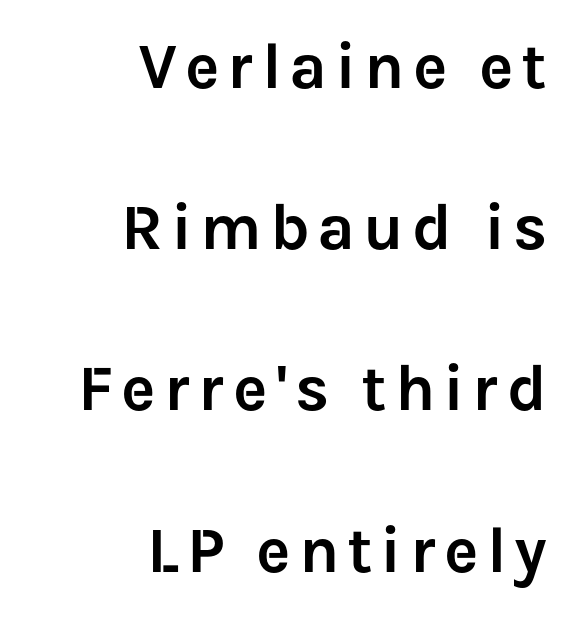
Q: Is the text italic (slanted)? A: No, it is upright.
Q: Is the typeface a serif or a sans-serif typeface? A: Sans-serif.
Q: Is the text underlined? A: No.
Q: How is the paragraph aligned? A: Right-aligned.
Q: Is the spacing between lines tight, normal or loose? A: Loose.
Q: Width (condensed, normal, or wide)? A: Normal.
Q: Stroke contrast? A: Low.
Q: x-height? A: Medium.
Q: Monospaced? A: No.
